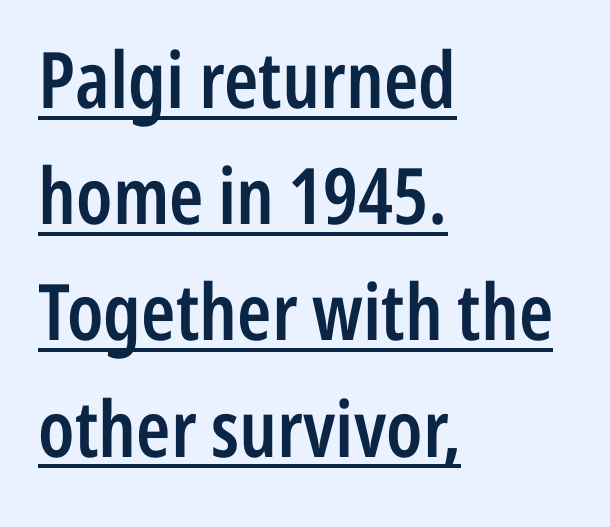
{"serif": "no", "italic": "no", "bold": "semi", "weight": "semibold", "width": "condensed", "stroke_contrast": "low", "x_height": "medium", "monospaced": "no", "underline": "yes", "align": "left", "line_spacing": "normal", "line_spacing_ratio": 1.49, "letter_spacing": "normal", "letter_spacing_em": 0.0, "glyph_px": 78}
